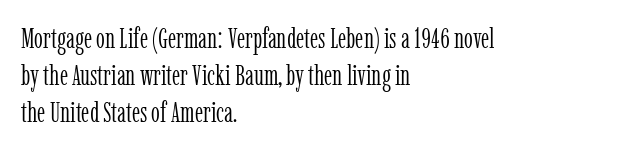
Q: Is the text bold? A: No.
Q: Is the text italic (slanted)? A: No, it is upright.
Q: Is the typeface a serif or a sans-serif typeface? A: Serif.
Q: Is the text underlined? A: No.
Q: How is the paragraph aligned? A: Left-aligned.
Q: Is the spacing between letters normal or unusually wide? A: Normal.
Q: Is the spacing between lines tight, normal or loose? A: Normal.
Q: Width (condensed, normal, or wide)? A: Condensed.
Q: Stroke contrast? A: Low.
Q: x-height? A: Medium.
Q: Monospaced? A: No.
